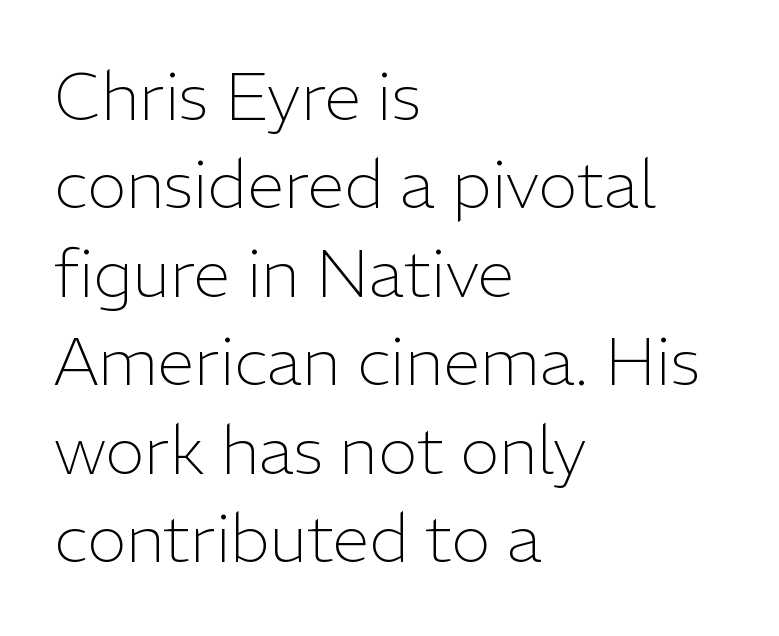
Italic: no, the glyphs are upright roman. Each letter keeps its own natural width here, so spacing adapts to shape. This is not heavy type; no bold has been used. What stands out about the letter spacing? Nothing — it is the standard amount. These lines are composed in type without serifs. Underlining? Definitely not there.
